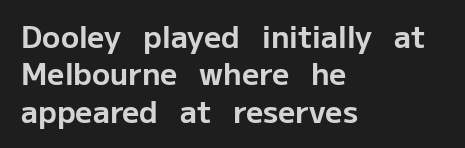
The image shows 30 px bold sans-serif type, upright; set left-aligned, normal line spacing (1.25x), normal letter spacing, not underlined; low stroke contrast and a medium x-height.
